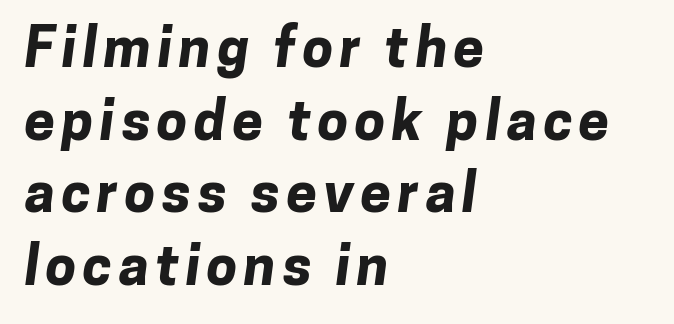
The characters display no serif detailing; their extremities are plain. The letters advance in unequal steps, a hallmark of proportional type. Quick note: interline space is typical. Visually the block forms a straight wall on the left and a jagged coastline on the right.
